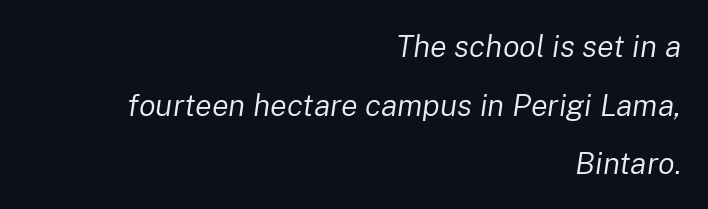
Every character sits at an angle, as italics do. The foot of each line stays bare and open. Stroke thickness stays within the range of a standard reading face or lighter. Words appear dense and cohesive because spacing is normal. The rendering uses natural spacing where letterforms have individual widths.
